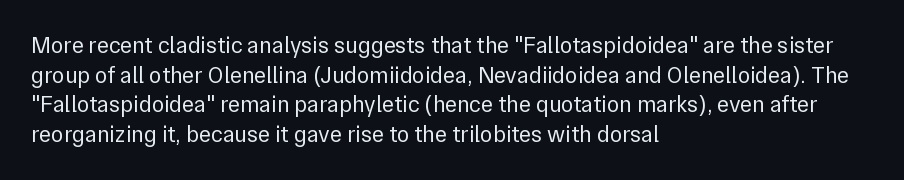
The lines sit at an ordinary, default distance from one another. The rag falls on the right side of this text block. The characters are drawn with everyday or finer stroke widths. Descender tails drop into unmarked territory.
